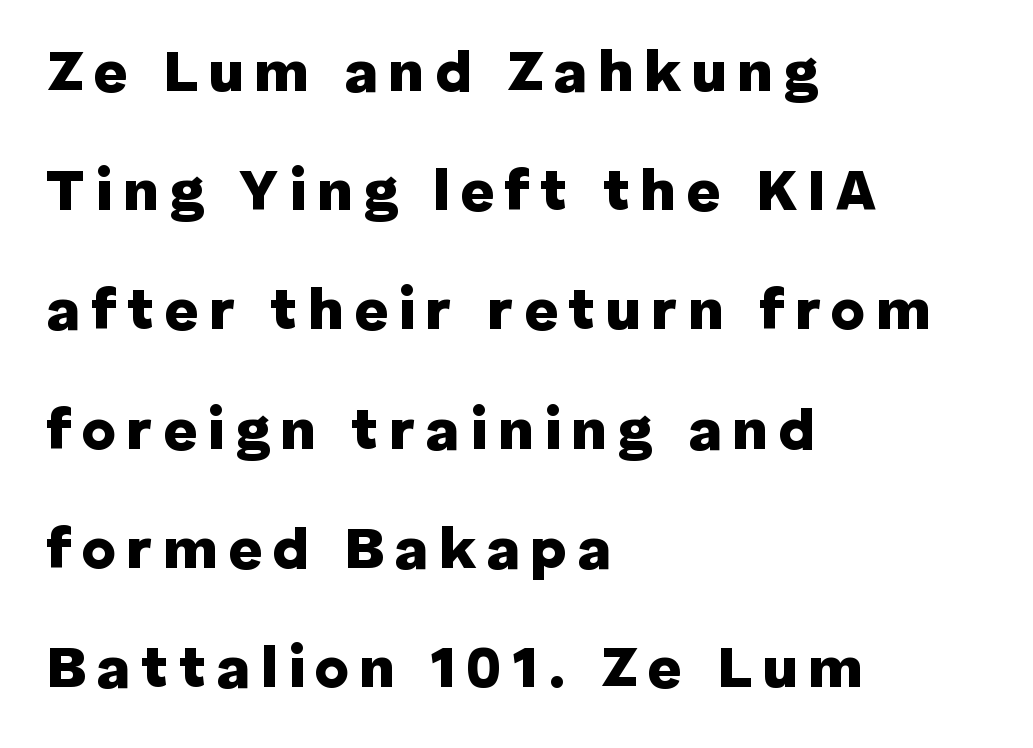
This block would shrink considerably if given ordinary leading; it's expanded now. It's the straight-up-and-down kind of type. These words are printed bold, with thick strokes throughout. This is sans-serif lettering, the kind often seen on screens and signage. Typeset ragged right — the left edge is the straight one. A typesetter would call this proportional, since set widths differ per character.
